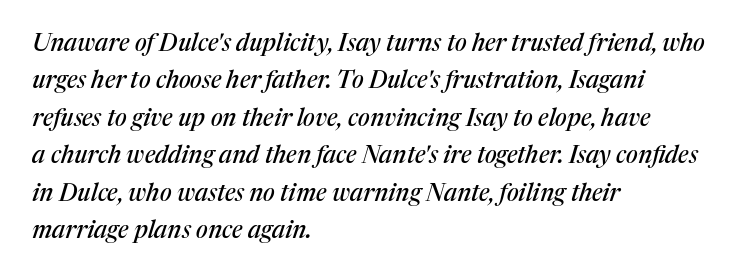
The text carries the slant typical of an italic or oblique font. The designer left line spacing at the default. Does extra space separate the letters? No, they use regular spacing. No word sits above an underline. These lines stack with their left ends in a neat column.
